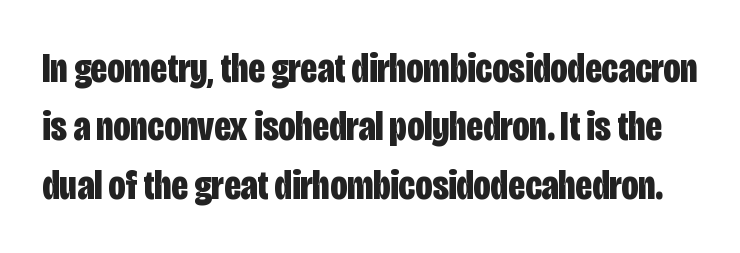
{"serif": "no", "italic": "no", "bold": "yes", "weight": "bold", "width": "condensed", "stroke_contrast": "low", "x_height": "large", "monospaced": "no", "underline": "no", "line_spacing": "normal", "line_spacing_ratio": 1.39, "letter_spacing": "normal", "letter_spacing_em": 0.0, "glyph_px": 42}
